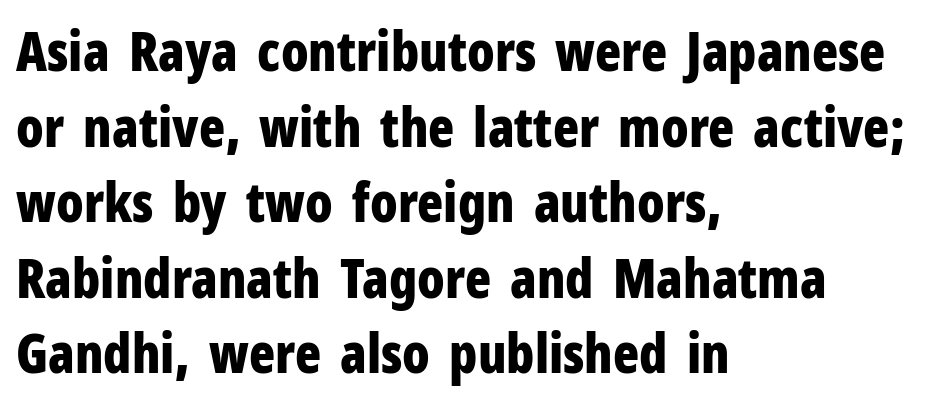
The image shows 54 px bold, condensed sans-serif type, upright; set left-aligned, normal line spacing (1.4x), normal letter spacing, not underlined; low stroke contrast and a medium x-height.
